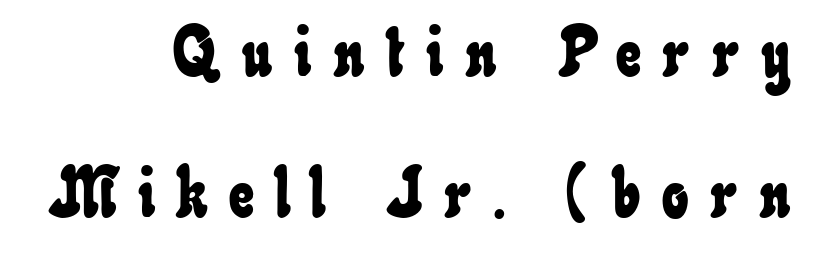
Q: Is the text underlined? A: No.
Q: How is the paragraph aligned? A: Right-aligned.
Q: Is the spacing between letters normal or unusually wide? A: Unusually wide.
Q: Is the spacing between lines tight, normal or loose? A: Loose.
Q: Width (condensed, normal, or wide)? A: Condensed.
Q: Stroke contrast? A: Low.
Q: x-height? A: Small.
Q: Monospaced? A: No.
